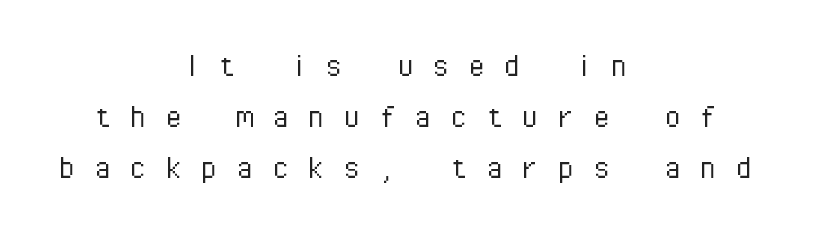
{"serif": "no", "italic": "no", "bold": "no", "weight": "light", "width": "normal", "stroke_contrast": "low", "x_height": "medium", "monospaced": "yes", "underline": "no", "align": "center", "line_spacing": "normal", "line_spacing_ratio": 1.41, "letter_spacing": "wide", "letter_spacing_em": 0.49, "glyph_px": 36}
